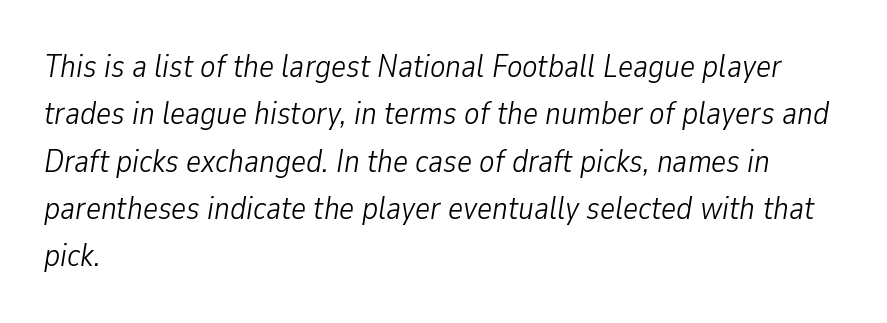
{"italic": "yes", "lean": "right", "slant_degrees": 9, "bold": "no", "weight": "light", "width": "condensed", "stroke_contrast": "low", "x_height": "medium", "monospaced": "no", "underline": "no", "align": "left", "line_spacing": "normal", "line_spacing_ratio": 1.48, "letter_spacing": "normal", "letter_spacing_em": 0.0, "glyph_px": 32}
